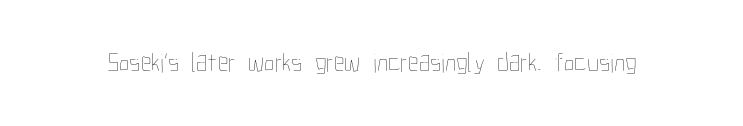
Q: Is the text bold? A: No.
Q: Is the text italic (slanted)? A: No, it is upright.
Q: Is the text underlined? A: No.
Q: Is the spacing between letters normal or unusually wide? A: Normal.
